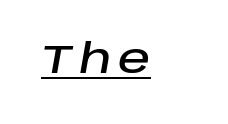
In CSS terms this would be text-align: left. This rendering features underlined lettering. The rendering uses natural spacing where letterforms have individual widths. The rendering applies a slant to the glyphs.
